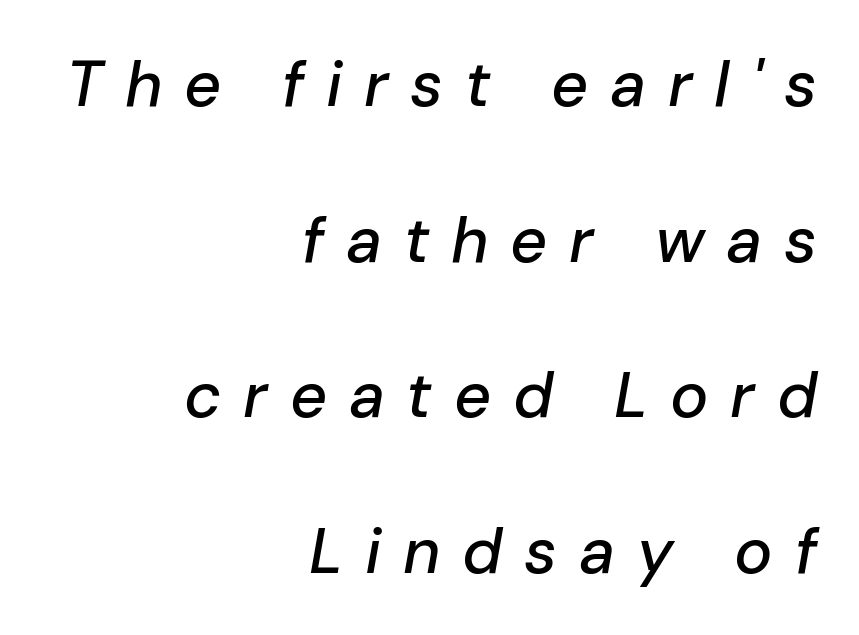
The image shows 64 px text type, italic (leaning right); set right-aligned, loose line spacing (2.43x), unusually wide letter spacing (+0.34 em), not underlined; low stroke contrast and a medium x-height.
